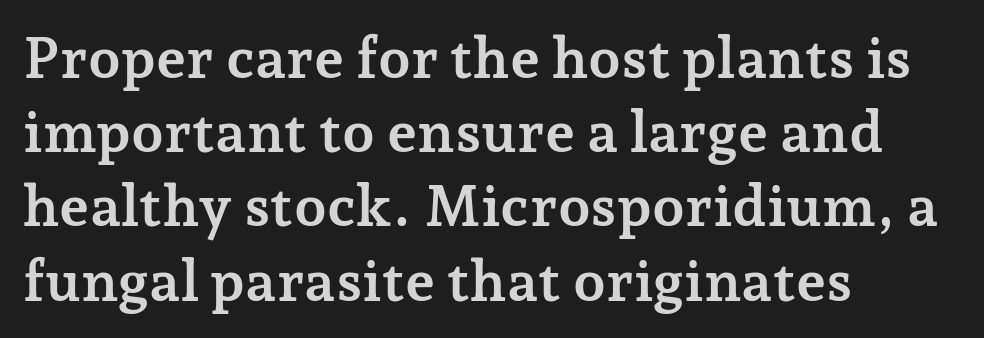
The image shows 58 px semibold serif type, upright; set left-aligned, normal line spacing (1.28x), normal letter spacing, not underlined; low stroke contrast and a medium x-height.
